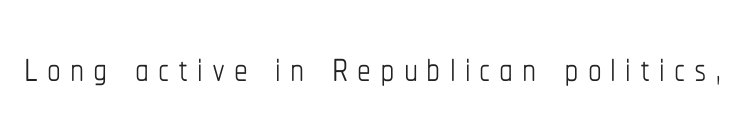
The passage shown is not bold in any degree. The lettering holds an erect, upright posture throughout. Each letter keeps its own natural width here, so spacing adapts to shape. Unmarked baselines from the first word to the last.
